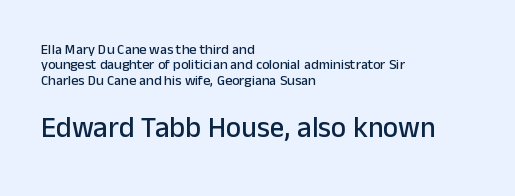
The image shows 29 px sans-serif type, upright; set left-aligned, tight line spacing (1.09x), normal letter spacing, not underlined; the second (bottom) block is 2.07x larger; low stroke contrast and a medium x-height.
